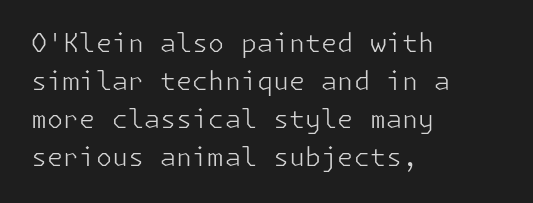
{"italic": "no", "bold": "no", "underline": "no", "align": "left", "line_spacing": "normal", "line_spacing_ratio": 1.46, "letter_spacing": "normal", "letter_spacing_em": 0.0, "glyph_px": 26}
